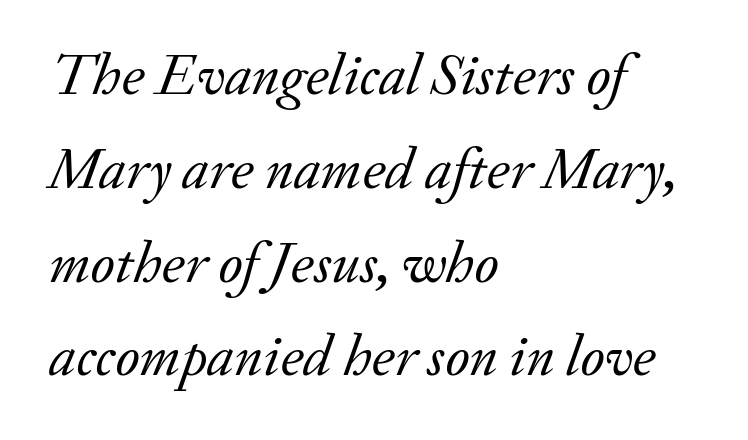
Q: Is the text bold? A: No.
Q: Is the text italic (slanted)? A: Yes, it leans right by about 20 degrees.
Q: Is the typeface a serif or a sans-serif typeface? A: Serif.
Q: Is the text underlined? A: No.
Q: How is the paragraph aligned? A: Left-aligned.
Q: Is the spacing between letters normal or unusually wide? A: Normal.
Q: Is the spacing between lines tight, normal or loose? A: Normal.
Q: Width (condensed, normal, or wide)? A: Normal.
Q: Stroke contrast? A: Low.
Q: x-height? A: Small.
Q: Monospaced? A: No.
